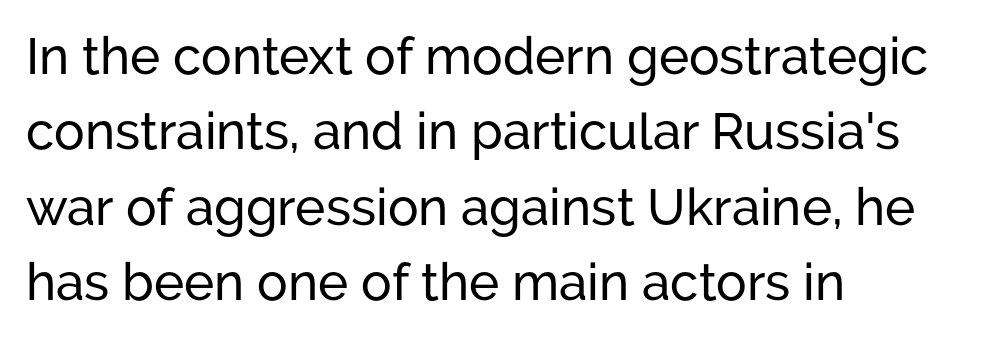
{"serif": "no", "italic": "no", "width": "normal", "stroke_contrast": "low", "x_height": "medium", "monospaced": "no", "underline": "no", "align": "left", "line_spacing": "normal", "line_spacing_ratio": 1.48, "letter_spacing": "normal", "letter_spacing_em": 0.0, "glyph_px": 51}
